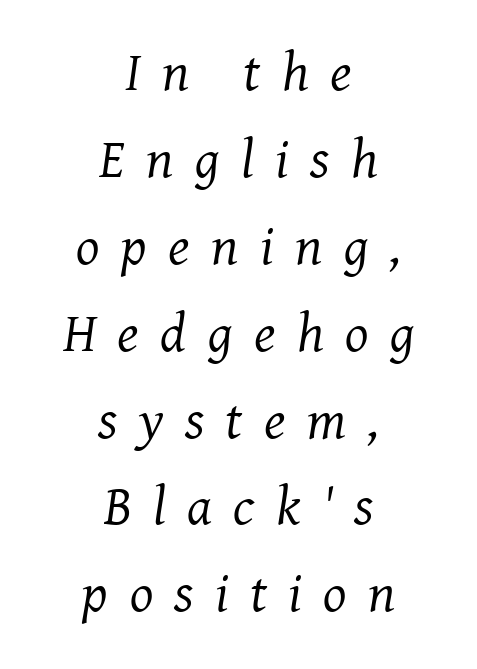
{"serif": "yes", "italic": "yes", "lean": "right", "slant_degrees": 8, "bold": "no", "weight": "regular", "width": "normal", "stroke_contrast": "medium", "x_height": "medium", "monospaced": "no", "underline": "no", "align": "center", "line_spacing": "normal", "line_spacing_ratio": 1.58, "letter_spacing": "wide", "letter_spacing_em": 0.39, "glyph_px": 55}
